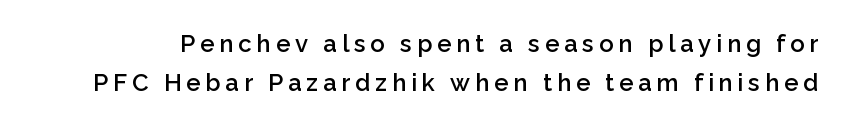
Q: Is the text bold? A: Semi-bold.
Q: Is the text italic (slanted)? A: No, it is upright.
Q: Is the text underlined? A: No.
Q: Is the spacing between letters normal or unusually wide? A: Unusually wide.
Q: Is the spacing between lines tight, normal or loose? A: Normal.
